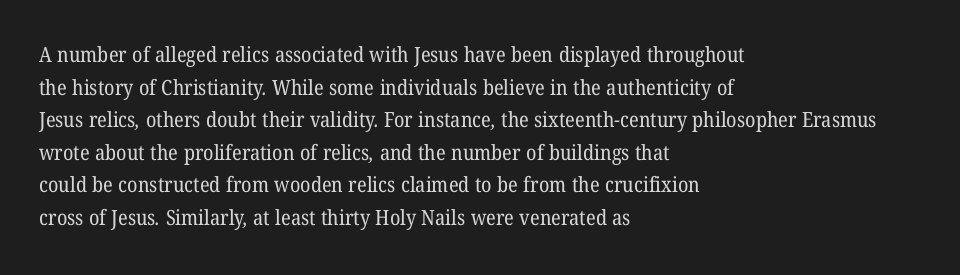
{"bold": "no", "underline": "no", "align": "left", "line_spacing": "normal", "line_spacing_ratio": 1.55, "letter_spacing": "normal", "letter_spacing_em": 0.0, "glyph_px": 21}
